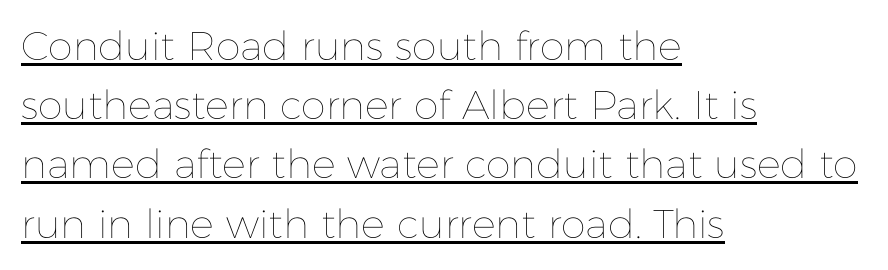
The image shows 40 px thin type, upright; set left-aligned, normal line spacing (1.48x), normal letter spacing, underlined; low stroke contrast and a medium x-height.
